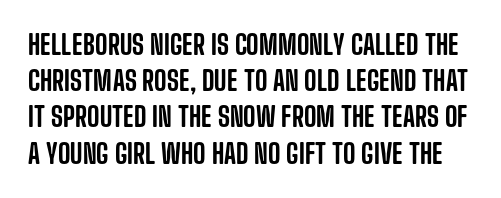
The image shows 27 px text type, upright; set normal line spacing (1.34x), normal letter spacing, not underlined.
